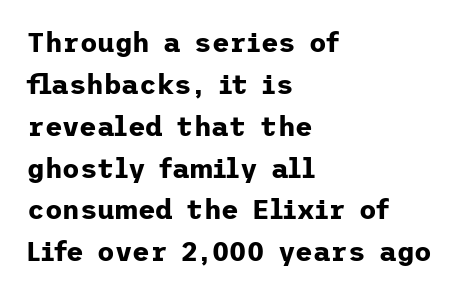
Q: Is the text bold? A: Yes.
Q: Is the text italic (slanted)? A: No, it is upright.
Q: Is the text underlined? A: No.
Q: How is the paragraph aligned? A: Left-aligned.
Q: Is the spacing between letters normal or unusually wide? A: Normal.
Q: Is the spacing between lines tight, normal or loose? A: Normal.
